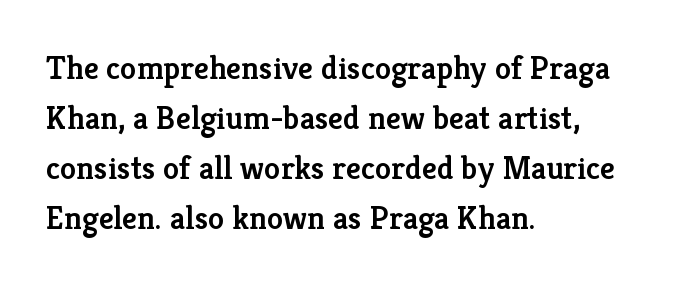
Q: Is the text bold? A: Semi-bold.
Q: Is the text italic (slanted)? A: No, it is upright.
Q: Is the typeface a serif or a sans-serif typeface? A: Serif.
Q: Is the text underlined? A: No.
Q: How is the paragraph aligned? A: Left-aligned.
Q: Is the spacing between letters normal or unusually wide? A: Normal.
Q: Is the spacing between lines tight, normal or loose? A: Normal.
Q: Width (condensed, normal, or wide)? A: Normal.
Q: Stroke contrast? A: Low.
Q: x-height? A: Medium.
Q: Monospaced? A: No.
